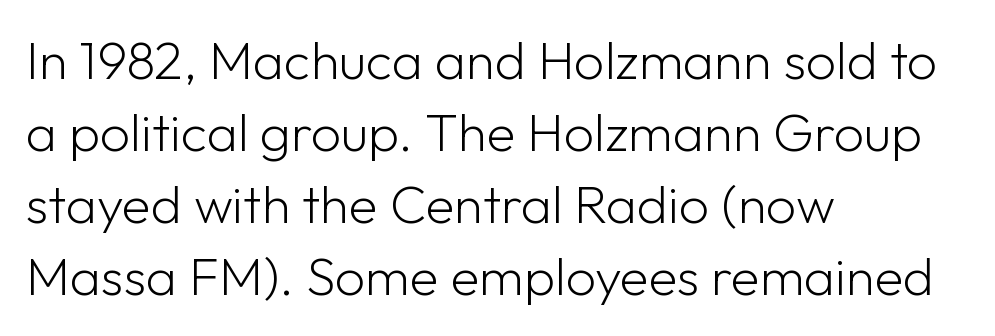
{"serif": "no", "italic": "no", "bold": "no", "weight": "light", "width": "normal", "stroke_contrast": "low", "x_height": "medium", "monospaced": "no", "underline": "no", "align": "left", "line_spacing": "normal", "line_spacing_ratio": 1.36, "letter_spacing": "normal", "letter_spacing_em": 0.0, "glyph_px": 53}
